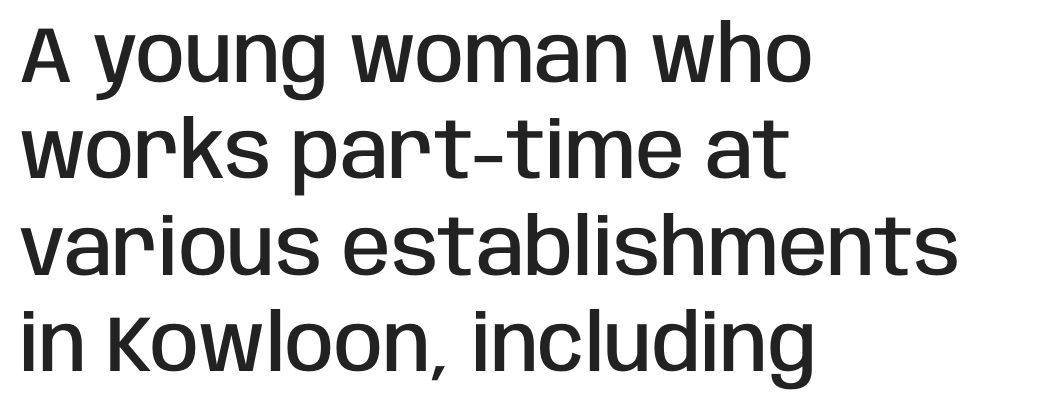
The image shows 79 px semibold, condensed sans-serif type, upright; set left-aligned, line spacing 1.22x, normal letter spacing, not underlined; low stroke contrast and a large x-height.
